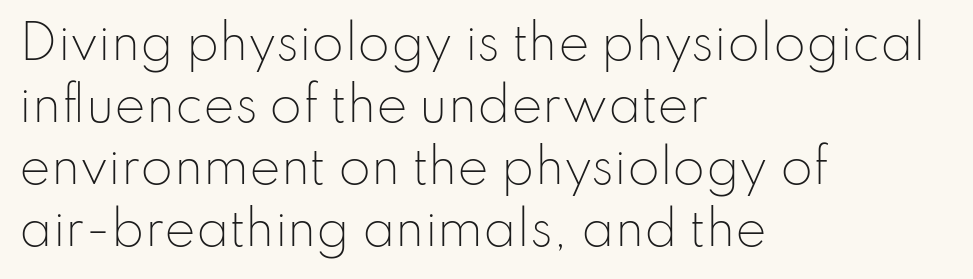
The letters advance in unequal steps, a hallmark of proportional type. Heaviness? Minimal to ordinary, like unemphasized prose. You could call the tracking neutral — neither tight nor loose. A classic flush-left, rag-right setting is used for this passage. Rendered with straight, roman letterforms.
